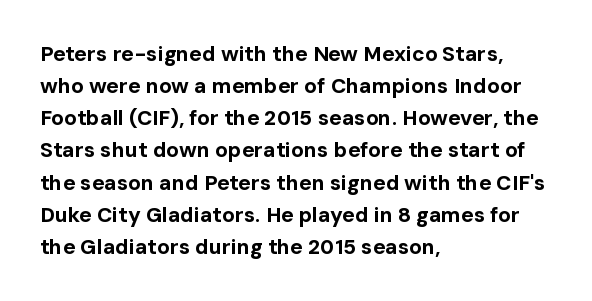
Tracking value appears to be zero — textbook default spacing. Is the type bold? Yes — the strokes are clearly thick and heavy. The block of text has a typical density, with ordinary space between rows. The rag falls on the right side of this text block. Words float on clear page, feet unadorned.
